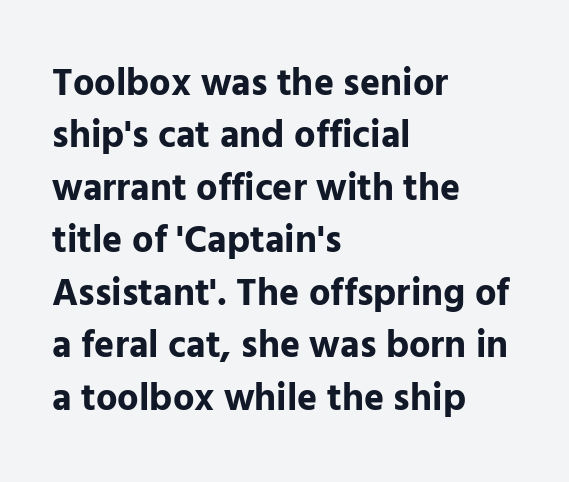
The image shows 38 px bold sans-serif type, upright; set left-aligned, normal line spacing (1.38x), normal letter spacing, not underlined; low stroke contrast and a medium x-height.
